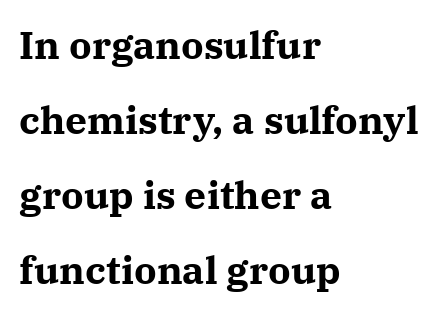
The image shows 39 px bold serif type, upright; set left-aligned, loose line spacing (1.92x), normal letter spacing, not underlined; medium stroke contrast and a medium x-height.
